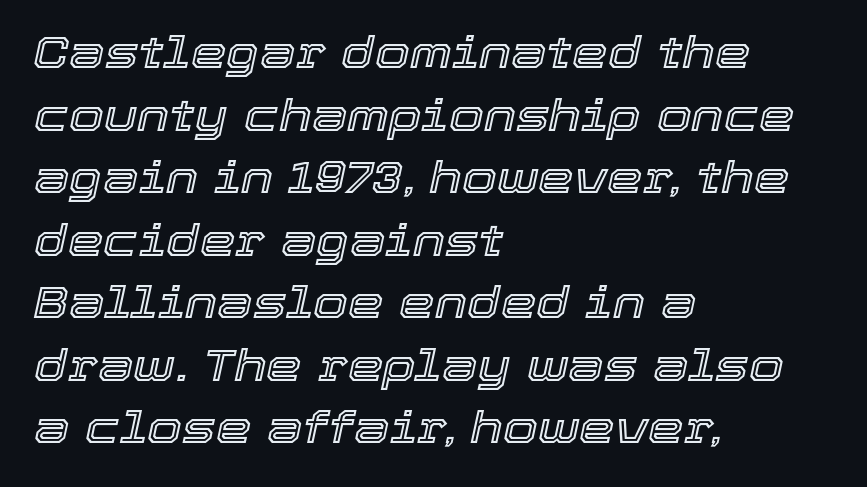
The image shows 45 px text type, italic (leaning right); set left-aligned, normal line spacing (1.39x), normal letter spacing, not underlined; a medium x-height.
